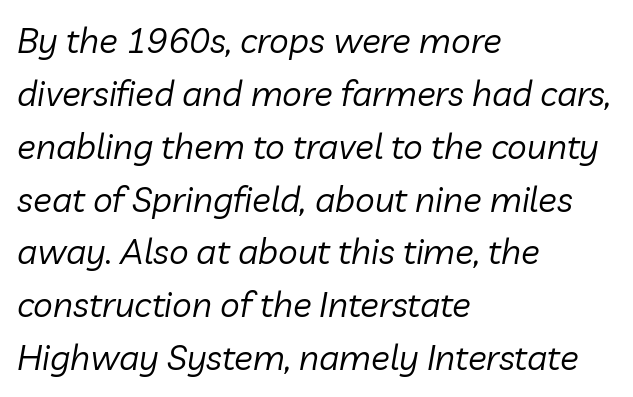
The image shows 35 px regular-weight type, italic (leaning right); set left-aligned, normal line spacing (1.51x), normal letter spacing, not underlined; low stroke contrast and a medium x-height.
